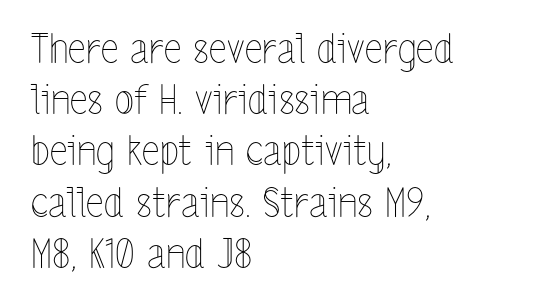
The image shows 40 px thin, condensed type, upright; set left-aligned, normal line spacing (1.28x), normal letter spacing, not underlined; a medium x-height.
